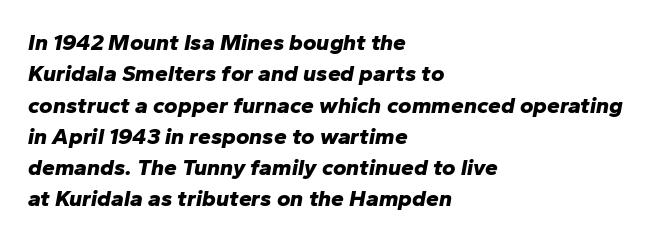
The image shows 23 px bold type, italic (leaning right); set left-aligned, normal line spacing (1.36x), normal letter spacing, not underlined.
